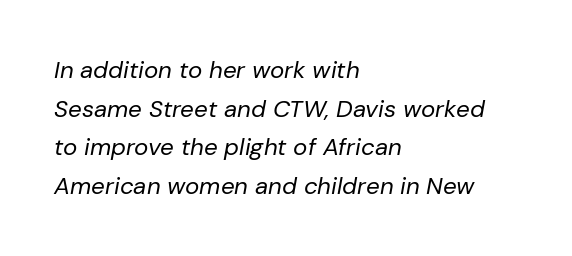
Q: Is the text bold? A: No.
Q: Is the text italic (slanted)? A: Yes, it leans right by about 10 degrees.
Q: Is the text underlined? A: No.
Q: How is the paragraph aligned? A: Left-aligned.
Q: Is the spacing between letters normal or unusually wide? A: Normal.
Q: Is the spacing between lines tight, normal or loose? A: Normal.
